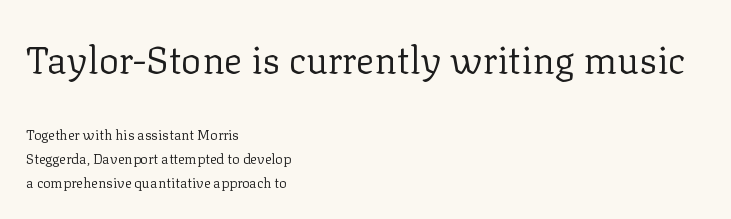
The passage shown is not bold in any degree. This rendering uses left alignment, leaving the right contour irregular. This sample has the flowing, uneven cadence of proportional lettering. Rule under the text: the space is simply empty.
